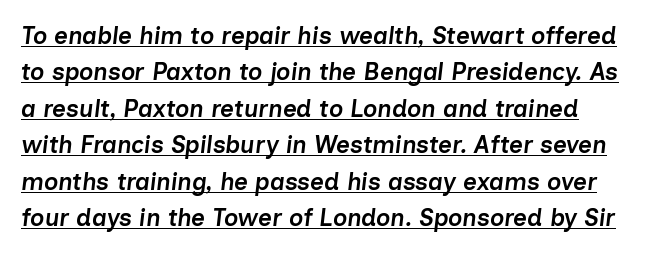
Q: Is the text bold? A: Semi-bold.
Q: Is the text italic (slanted)? A: Yes, it leans right by about 7 degrees.
Q: Is the text underlined? A: Yes.
Q: Is the spacing between letters normal or unusually wide? A: Normal.
Q: Is the spacing between lines tight, normal or loose? A: Normal.
